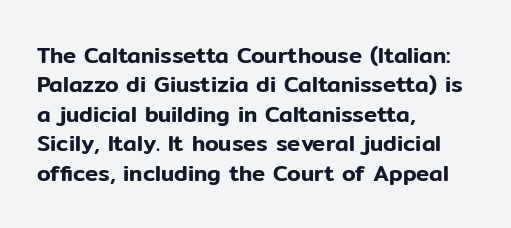
The image shows 22 px text type, upright; set left-aligned, normal line spacing (1.34x), normal letter spacing, not underlined.
